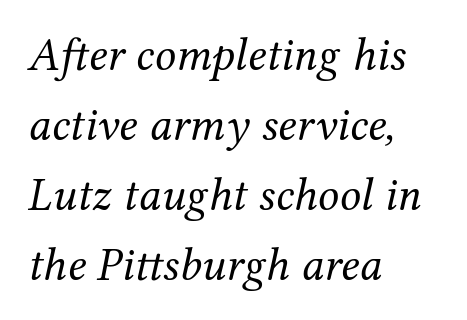
{"serif": "yes", "italic": "yes", "lean": "right", "slant_degrees": 12, "bold": "no", "weight": "regular", "width": "normal", "stroke_contrast": "medium", "x_height": "medium", "monospaced": "no", "underline": "no", "align": "left", "line_spacing": "normal", "line_spacing_ratio": 1.49, "letter_spacing": "normal", "letter_spacing_em": 0.0, "glyph_px": 47}
